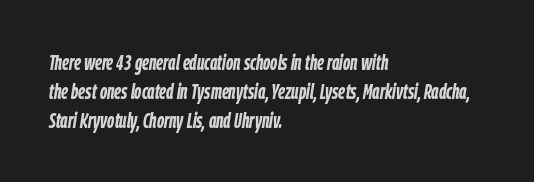
Q: Is the text bold? A: Yes.
Q: Is the text italic (slanted)? A: Yes, it leans right by about 9 degrees.
Q: Is the text underlined? A: No.
Q: How is the paragraph aligned? A: Left-aligned.
Q: Is the spacing between letters normal or unusually wide? A: Normal.
Q: Is the spacing between lines tight, normal or loose? A: Normal.
